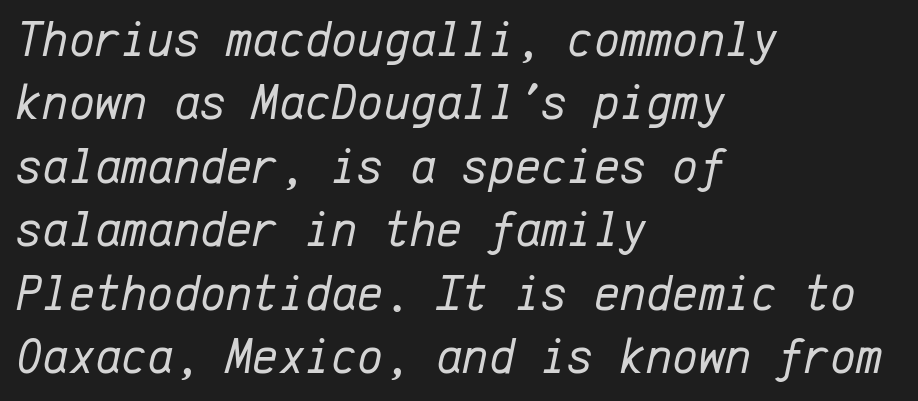
Q: Is the text bold? A: No.
Q: Is the text italic (slanted)? A: Yes, it leans right by about 12 degrees.
Q: Is the text underlined? A: No.
Q: How is the paragraph aligned? A: Left-aligned.
Q: Is the spacing between letters normal or unusually wide? A: Normal.
Q: Is the spacing between lines tight, normal or loose? A: Normal.
Q: Width (condensed, normal, or wide)? A: Normal.
Q: Stroke contrast? A: Low.
Q: x-height? A: Medium.
Q: Monospaced? A: Yes.
